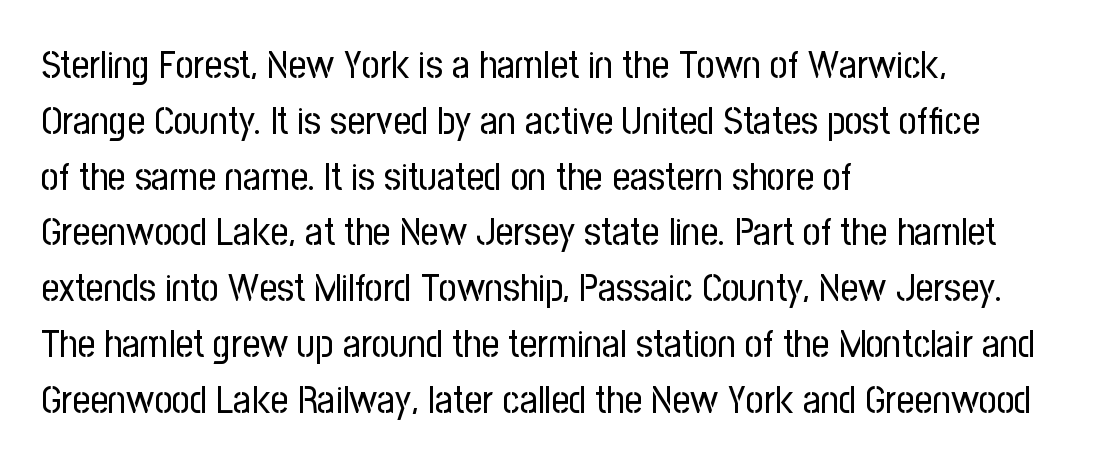
The image shows 39 px regular-weight, condensed sans-serif type, upright; set left-aligned, normal line spacing (1.43x), normal letter spacing, not underlined; low stroke contrast and a medium x-height.
